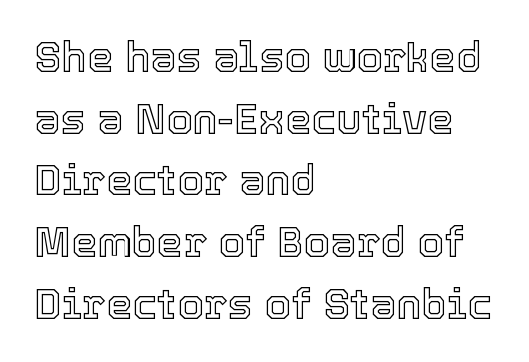
{"italic": "no", "width": "normal", "x_height": "medium", "monospaced": "no", "underline": "no", "align": "left", "line_spacing": "normal", "line_spacing_ratio": 1.47, "letter_spacing": "normal", "letter_spacing_em": 0.0, "glyph_px": 42}
